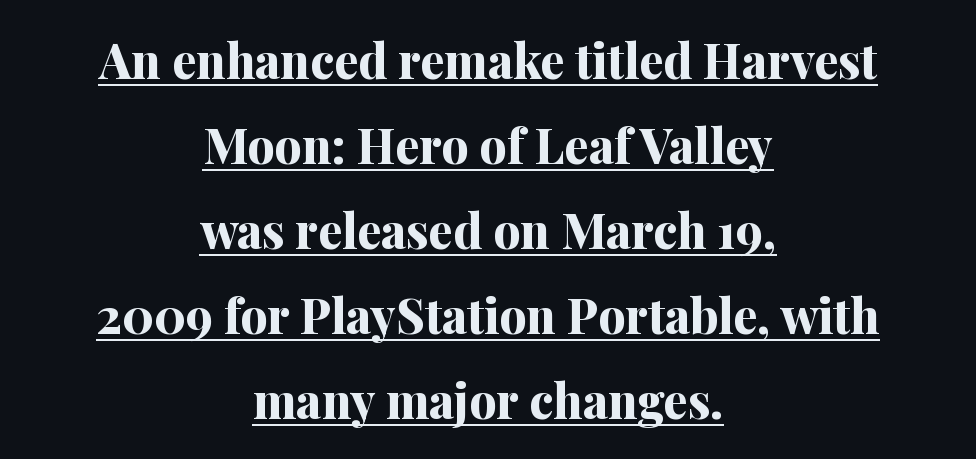
The image shows 48 px bold serif type, upright; set centered, line spacing 1.77x, normal letter spacing, underlined; medium stroke contrast and a medium x-height.
